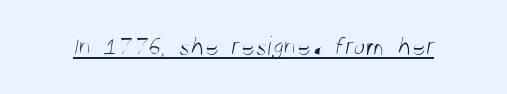
{"bold": "no", "underline": "yes", "letter_spacing": "normal", "letter_spacing_em": 0.0, "glyph_px": 27}
